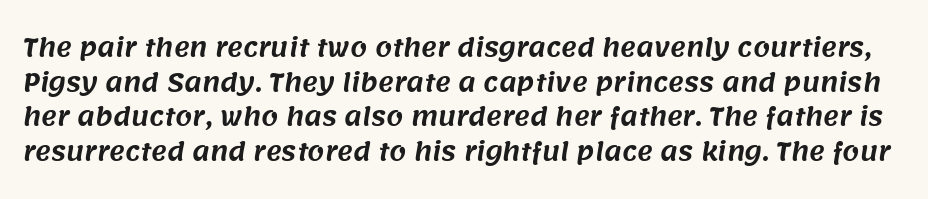
The image shows 24 px text type; set normal line spacing (1.44x), normal letter spacing, not underlined.
